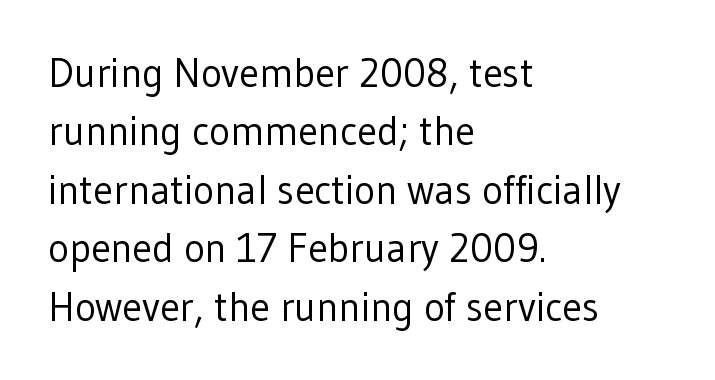
The image shows 40 px regular-weight sans-serif type, upright; set left-aligned, normal line spacing (1.46x), normal letter spacing, not underlined; low stroke contrast and a medium x-height.
